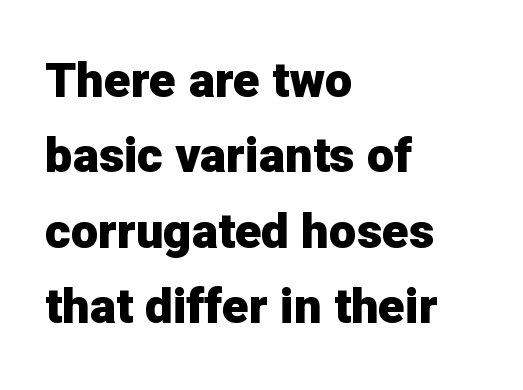
Q: Is the text bold? A: Yes.
Q: Is the text italic (slanted)? A: No, it is upright.
Q: Is the typeface a serif or a sans-serif typeface? A: Sans-serif.
Q: Is the text underlined? A: No.
Q: How is the paragraph aligned? A: Left-aligned.
Q: Is the spacing between letters normal or unusually wide? A: Normal.
Q: Is the spacing between lines tight, normal or loose? A: Normal.
Q: Width (condensed, normal, or wide)? A: Normal.
Q: Stroke contrast? A: Low.
Q: x-height? A: Medium.
Q: Monospaced? A: No.
